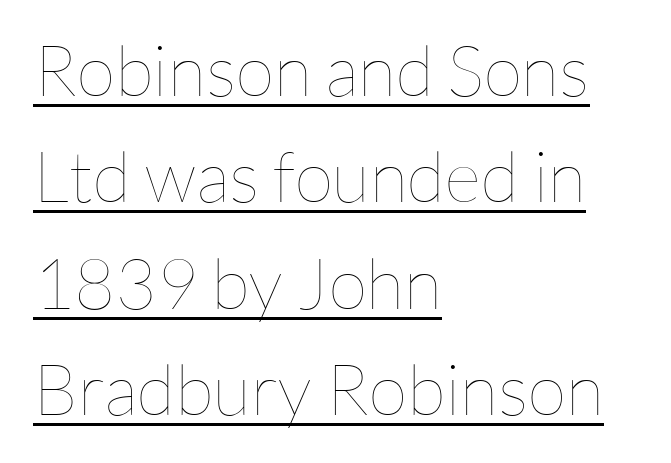
{"italic": "no", "bold": "no", "weight": "thin", "width": "normal", "stroke_contrast": "low", "x_height": "medium", "monospaced": "no", "underline": "yes", "align": "left", "line_spacing": "normal", "line_spacing_ratio": 1.5, "letter_spacing": "normal", "letter_spacing_em": 0.0, "glyph_px": 71}
